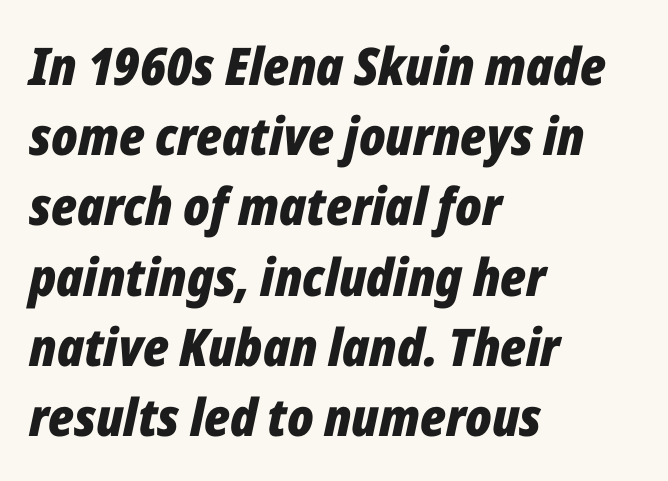
Q: Is the text bold? A: Yes.
Q: Is the text italic (slanted)? A: Yes, it leans right by about 12 degrees.
Q: Is the text underlined? A: No.
Q: How is the paragraph aligned? A: Left-aligned.
Q: Is the spacing between letters normal or unusually wide? A: Normal.
Q: Is the spacing between lines tight, normal or loose? A: Normal.
Q: Width (condensed, normal, or wide)? A: Condensed.
Q: Stroke contrast? A: Low.
Q: x-height? A: Medium.
Q: Monospaced? A: No.
